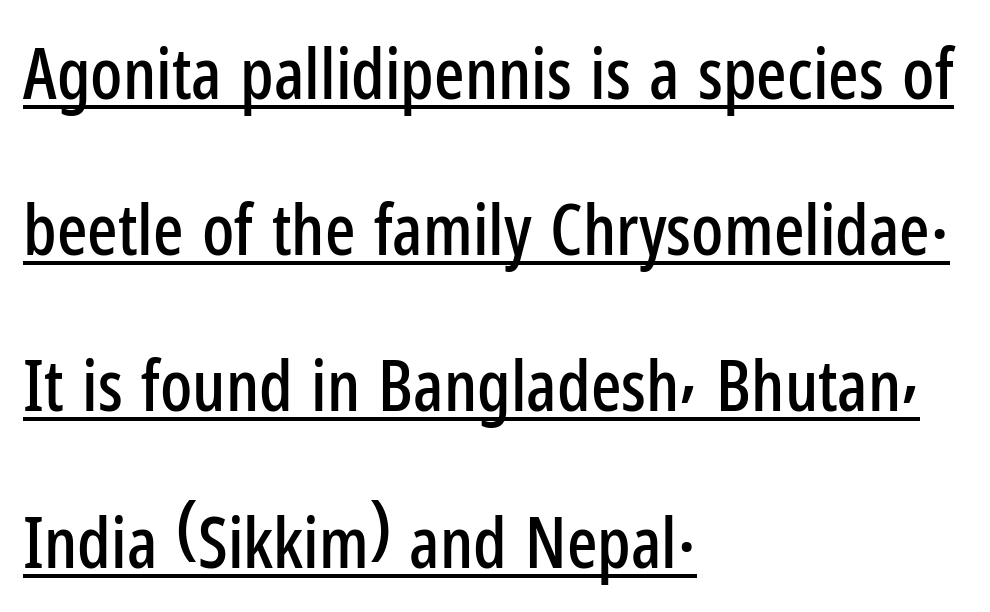
Q: Is the text italic (slanted)? A: No, it is upright.
Q: Is the typeface a serif or a sans-serif typeface? A: Sans-serif.
Q: Is the text underlined? A: Yes.
Q: How is the paragraph aligned? A: Left-aligned.
Q: Is the spacing between letters normal or unusually wide? A: Normal.
Q: Is the spacing between lines tight, normal or loose? A: Loose.
Q: Width (condensed, normal, or wide)? A: Condensed.
Q: Stroke contrast? A: Low.
Q: x-height? A: Medium.
Q: Monospaced? A: No.
